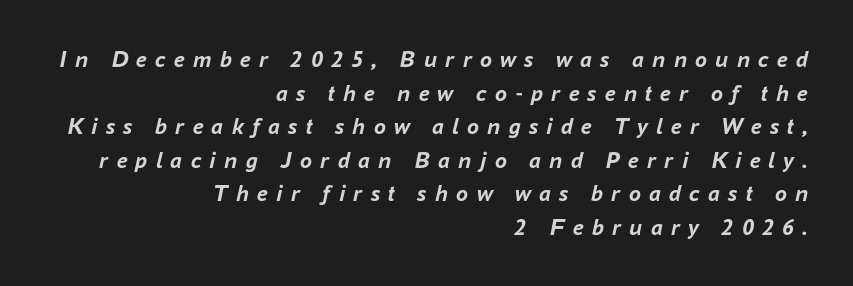
{"italic": "yes", "lean": "right", "slant_degrees": 16, "bold": "yes", "underline": "no", "align": "right", "line_spacing": "normal", "line_spacing_ratio": 1.4, "letter_spacing": "wide", "letter_spacing_em": 0.34, "glyph_px": 24}
